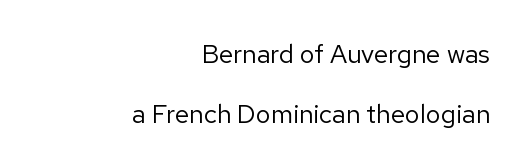
Honestly, the letter spacing is just normal — you wouldn't notice it. Only glyphs here, with clear space below each row. The axis of the letterforms is exactly vertical. The rendering uses a large line-height, opening up the rows.
